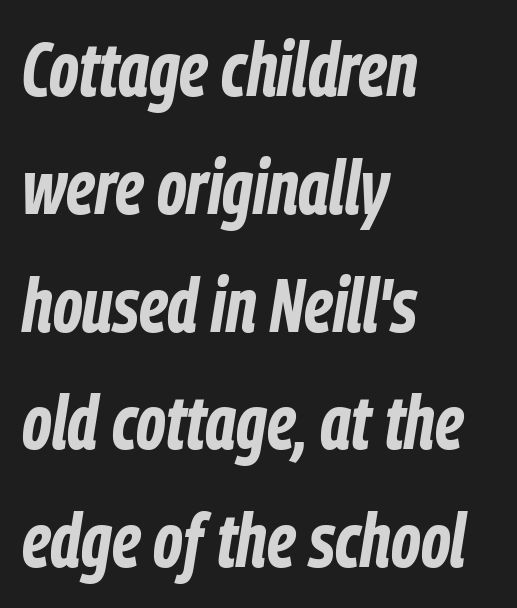
Each letter keeps its own natural width here, so spacing adapts to shape. Decoration check: the copy has no underline. On the weight axis this lands at bold, roughly 700. All the whitespace from short lines collects on the right.
